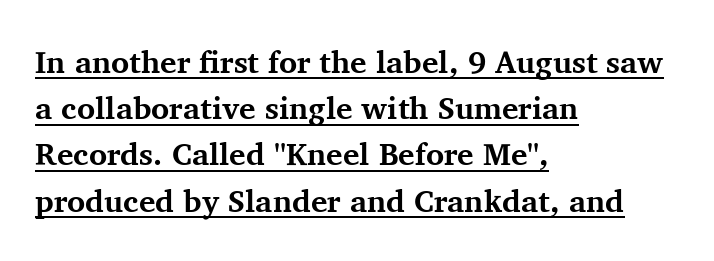
{"serif": "yes", "italic": "no", "bold": "yes", "weight": "bold", "width": "normal", "stroke_contrast": "medium", "x_height": "medium", "monospaced": "no", "underline": "yes", "align": "left", "line_spacing": "normal", "line_spacing_ratio": 1.49, "letter_spacing": "normal", "letter_spacing_em": 0.0, "glyph_px": 31}
